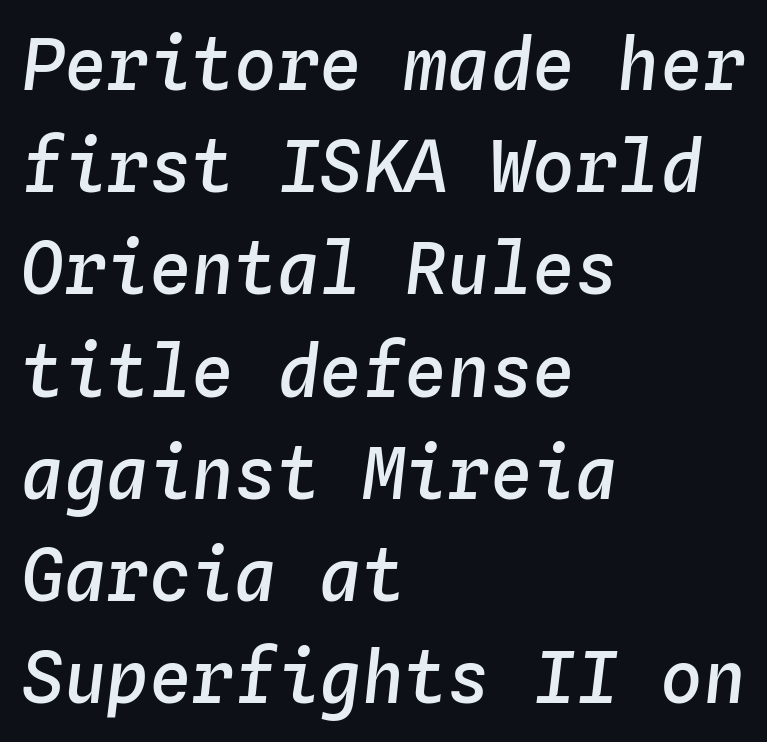
Monospaced: the letters line up in strict vertical columns. The lettering tilts uniformly, giving the passage an italic look. The horizontal fit of the characters is conventional and even. The vertical gap from one line to the next is medium. The words here are not underlined. This rendering uses left alignment, leaving the right contour irregular.
